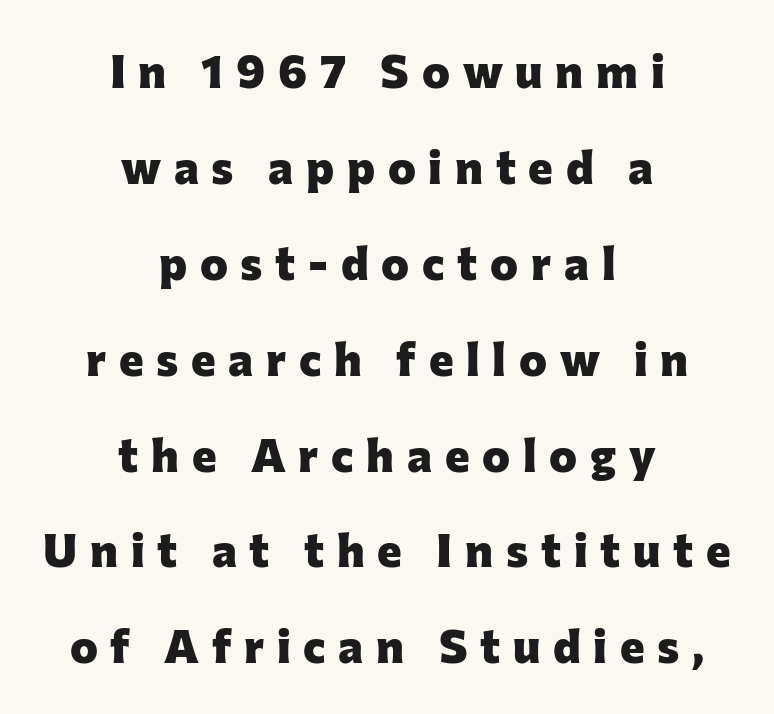
Q: Is the text bold? A: Yes.
Q: Is the text italic (slanted)? A: No, it is upright.
Q: Is the typeface a serif or a sans-serif typeface? A: Sans-serif.
Q: Is the text underlined? A: No.
Q: How is the paragraph aligned? A: Centered.
Q: Is the spacing between letters normal or unusually wide? A: Unusually wide.
Q: Is the spacing between lines tight, normal or loose? A: Loose.
Q: Width (condensed, normal, or wide)? A: Normal.
Q: Stroke contrast? A: Low.
Q: x-height? A: Medium.
Q: Monospaced? A: No.
